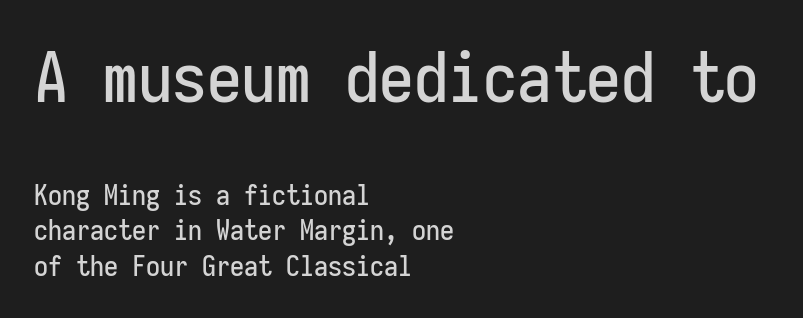
Glance below the letters and you will spot only blank space. Is the letter spacing exaggerated? No — it looks like the ordinary default. Type style note: lacks serifs. The specimen reads as upright at a glance. Look at the glyph heights: the upper group is clearly the bigger setting. How would I describe the line gaps? Plain and ordinary.
